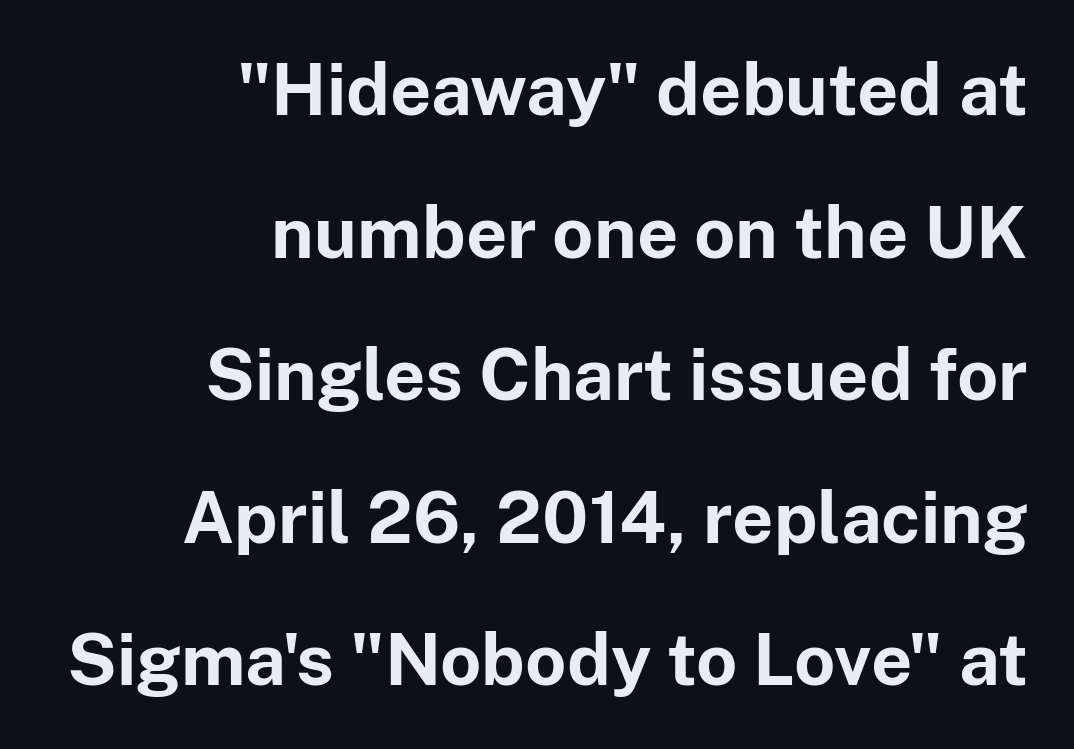
Q: Is the text bold? A: Yes.
Q: Is the text italic (slanted)? A: No, it is upright.
Q: Is the typeface a serif or a sans-serif typeface? A: Sans-serif.
Q: Is the text underlined? A: No.
Q: How is the paragraph aligned? A: Right-aligned.
Q: Is the spacing between letters normal or unusually wide? A: Normal.
Q: Is the spacing between lines tight, normal or loose? A: Loose.
Q: Width (condensed, normal, or wide)? A: Normal.
Q: Stroke contrast? A: Low.
Q: x-height? A: Medium.
Q: Monospaced? A: No.
